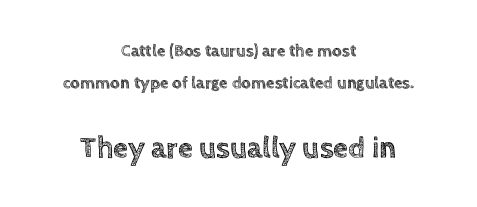
Q: Is the text italic (slanted)? A: No, it is upright.
Q: Is the text underlined? A: No.
Q: How is the paragraph aligned? A: Centered.
Q: Is the spacing between letters normal or unusually wide? A: Normal.
Q: Is the spacing between lines tight, normal or loose? A: Loose.
Q: Which block of text is set in a larger size, the first (top) or the second (bottom)? A: The second (bottom) one.
Q: Width (condensed, normal, or wide)? A: Normal.
Q: x-height? A: Large.
Q: Monospaced? A: No.
